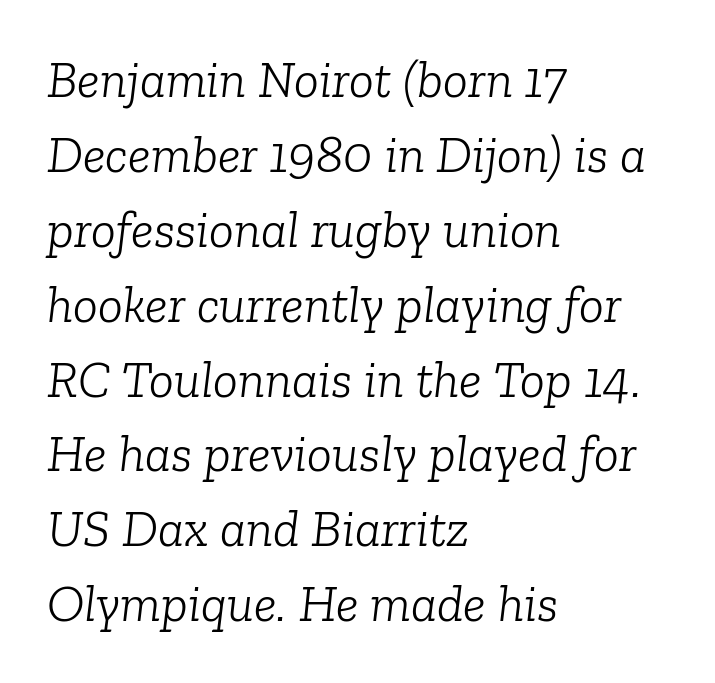
Q: Is the text bold? A: No.
Q: Is the text italic (slanted)? A: Yes, it leans right by about 6 degrees.
Q: Is the typeface a serif or a sans-serif typeface? A: Serif.
Q: Is the text underlined? A: No.
Q: How is the paragraph aligned? A: Left-aligned.
Q: Is the spacing between letters normal or unusually wide? A: Normal.
Q: Is the spacing between lines tight, normal or loose? A: Normal.
Q: Width (condensed, normal, or wide)? A: Normal.
Q: Stroke contrast? A: Low.
Q: x-height? A: Medium.
Q: Monospaced? A: No.
